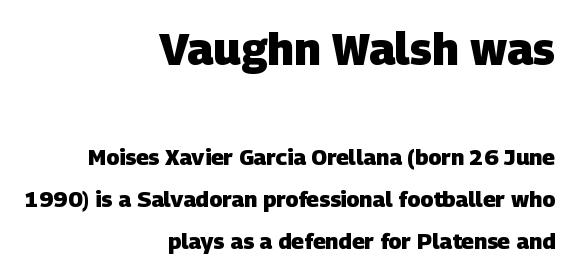
{"serif": "no", "bold": "yes", "weight": "heavy", "width": "normal", "stroke_contrast": "low", "x_height": "large", "monospaced": "no", "underline": "no", "align": "right", "line_spacing": "loose", "line_spacing_ratio": 1.91, "letter_spacing": "normal", "letter_spacing_em": 0.0, "larger_block": "first", "size_ratio": 2.05, "glyph_px": 45}
